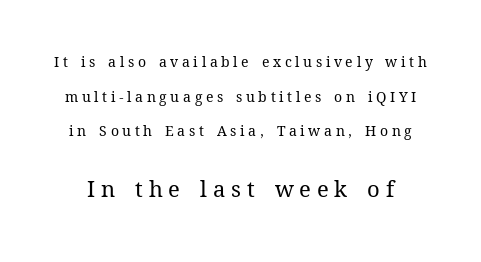
Q: Is the text bold? A: No.
Q: Is the text italic (slanted)? A: No, it is upright.
Q: Is the text underlined? A: No.
Q: Is the spacing between letters normal or unusually wide? A: Unusually wide.
Q: Is the spacing between lines tight, normal or loose? A: Loose.
Q: Which block of text is set in a larger size, the first (top) or the second (bottom)? A: The second (bottom) one.
